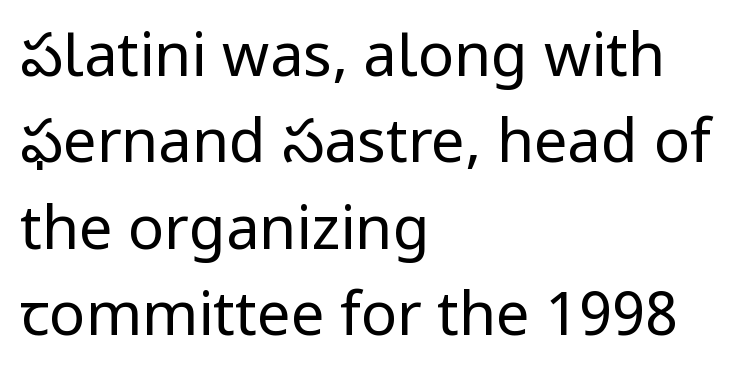
The passage shown is not bold in any degree. I'd call this a sans setting — the letters go barefoot. Notice how descenders clear the ascenders below comfortably — that's standard leading. Line starts are locked; line ends wander. The face used here is rendered with its standard letterfit.
